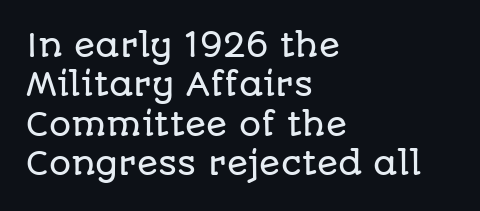
Q: Is the text italic (slanted)? A: No, it is upright.
Q: Is the typeface a serif or a sans-serif typeface? A: Sans-serif.
Q: Is the text underlined? A: No.
Q: How is the paragraph aligned? A: Left-aligned.
Q: Is the spacing between letters normal or unusually wide? A: Normal.
Q: Is the spacing between lines tight, normal or loose? A: Normal.
Q: Width (condensed, normal, or wide)? A: Normal.
Q: Stroke contrast? A: Low.
Q: x-height? A: Large.
Q: Monospaced? A: No.
